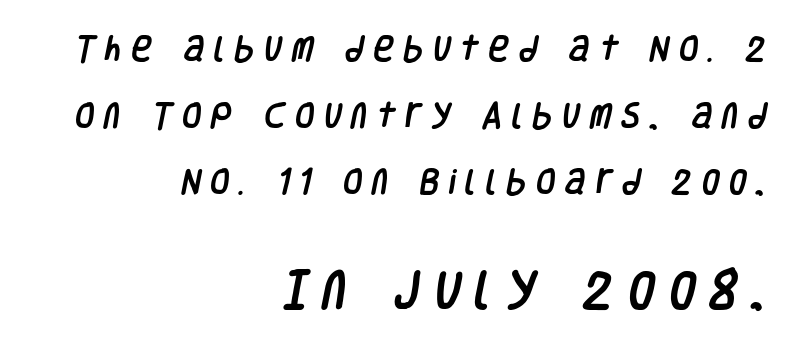
The image shows 42 px condensed sans-serif type; set right-aligned, loose line spacing (2.38x), unusually wide letter spacing (+0.35 em), not underlined; the second (bottom) block is 1.5x larger; low stroke contrast and a large x-height.
